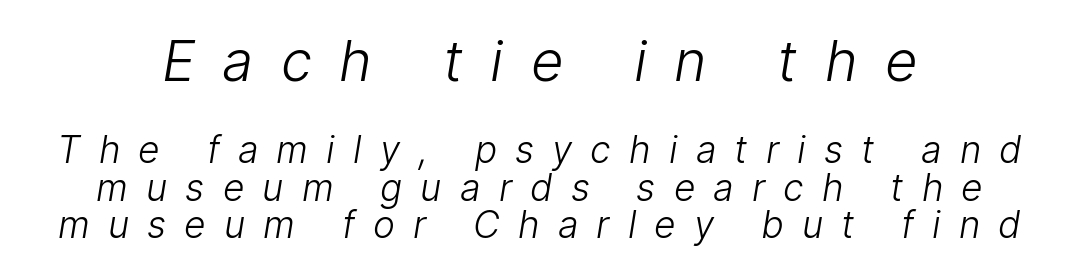
The typeface has the unassuming heft of standard copy or less. The paragraph has two soft edges and a firm central axis. Summary of vertical rhythm: compact, with narrow interline spacing. The gaps between neighbouring characters are conspicuously large. These lines are rendered in a variable-pitch font.
